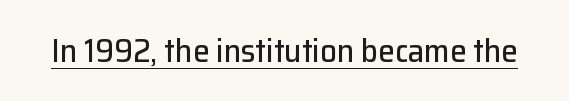
{"serif": "no", "italic": "no", "width": "normal", "stroke_contrast": "low", "x_height": "medium", "monospaced": "no", "underline": "yes", "letter_spacing": "normal", "letter_spacing_em": 0.0, "glyph_px": 33}
